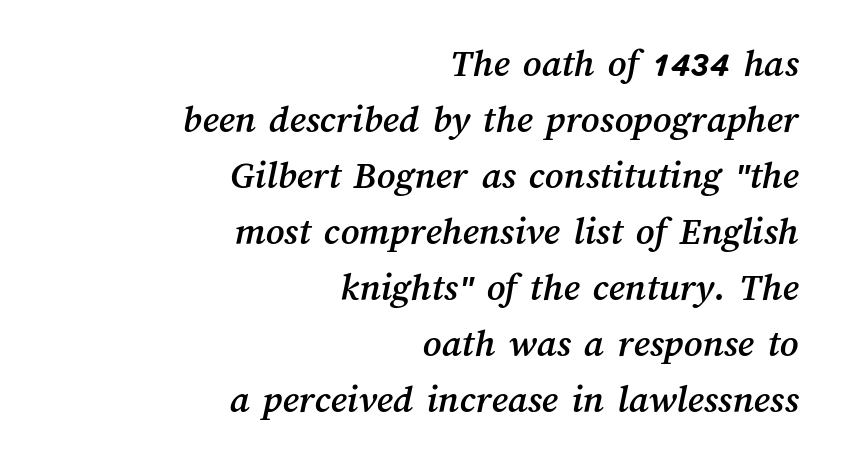
The image shows 40 px text type; set right-aligned, normal line spacing (1.4x), normal letter spacing, not underlined; medium stroke contrast and a medium x-height.
